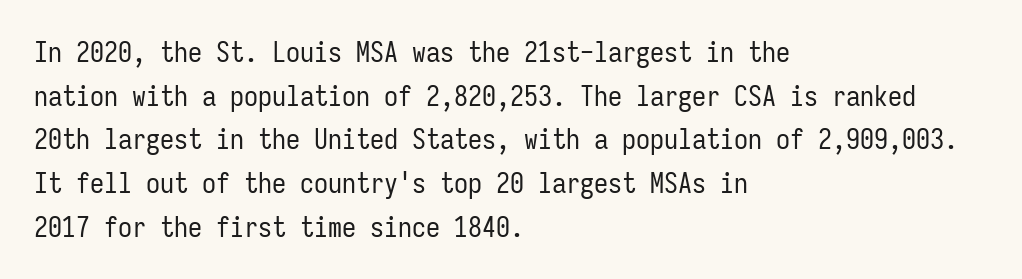
The image shows 28 px regular-weight, condensed sans-serif type, upright, monospaced; set left-aligned, normal line spacing (1.56x), normal letter spacing, not underlined; low stroke contrast and a medium x-height.
